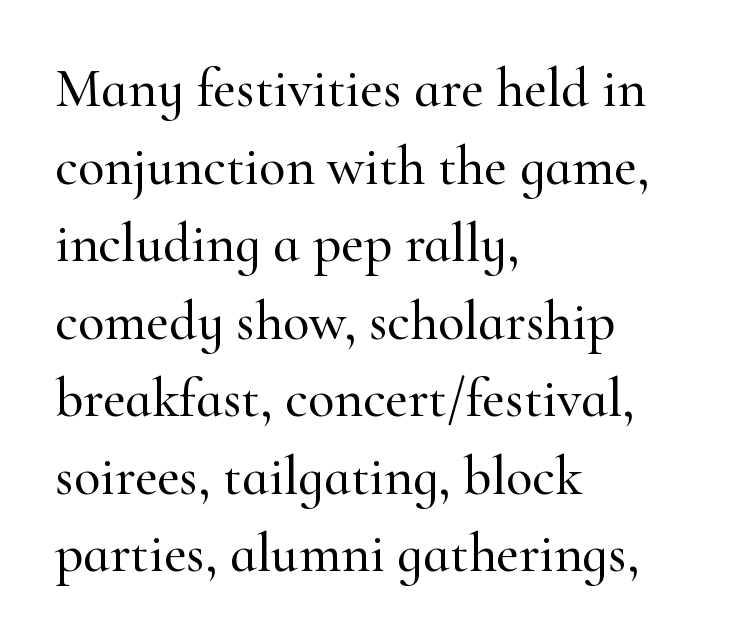
Q: Is the text italic (slanted)? A: No, it is upright.
Q: Is the typeface a serif or a sans-serif typeface? A: Serif.
Q: Is the text underlined? A: No.
Q: How is the paragraph aligned? A: Left-aligned.
Q: Is the spacing between letters normal or unusually wide? A: Normal.
Q: Is the spacing between lines tight, normal or loose? A: Normal.
Q: Width (condensed, normal, or wide)? A: Normal.
Q: Stroke contrast? A: High.
Q: x-height? A: Small.
Q: Monospaced? A: No.
